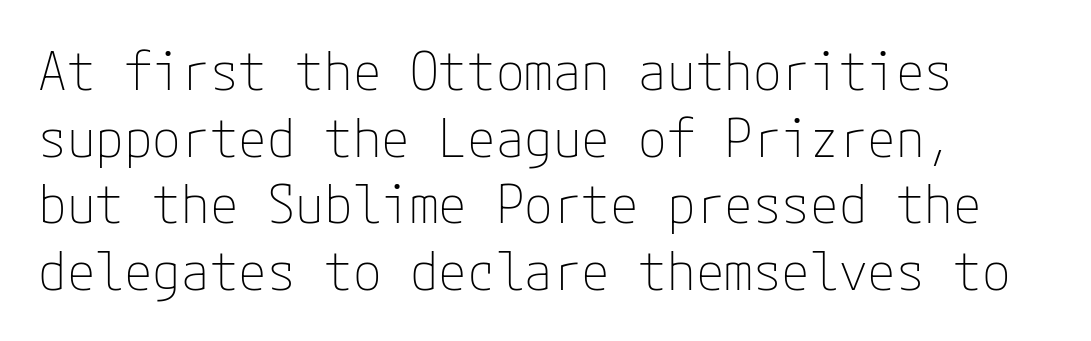
Q: Is the text bold? A: No.
Q: Is the text italic (slanted)? A: No, it is upright.
Q: Is the typeface a serif or a sans-serif typeface? A: Sans-serif.
Q: Is the text underlined? A: No.
Q: Is the spacing between letters normal or unusually wide? A: Normal.
Q: Is the spacing between lines tight, normal or loose? A: Normal.
Q: Width (condensed, normal, or wide)? A: Normal.
Q: Stroke contrast? A: Low.
Q: x-height? A: Medium.
